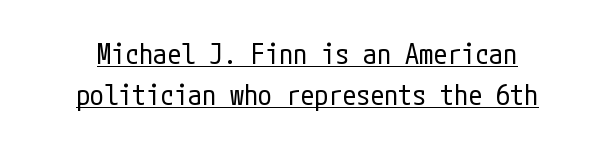
Q: Is the text bold? A: No.
Q: Is the text italic (slanted)? A: No, it is upright.
Q: Is the typeface a serif or a sans-serif typeface? A: Sans-serif.
Q: Is the text underlined? A: Yes.
Q: Is the spacing between letters normal or unusually wide? A: Normal.
Q: Is the spacing between lines tight, normal or loose? A: Normal.
Q: Width (condensed, normal, or wide)? A: Condensed.
Q: Stroke contrast? A: Low.
Q: x-height? A: Medium.
